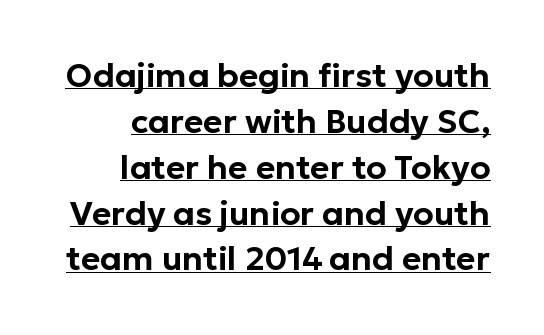
The image shows 33 px sans-serif type, upright; set right-aligned, normal line spacing (1.39x), normal letter spacing, underlined; low stroke contrast and a medium x-height.
